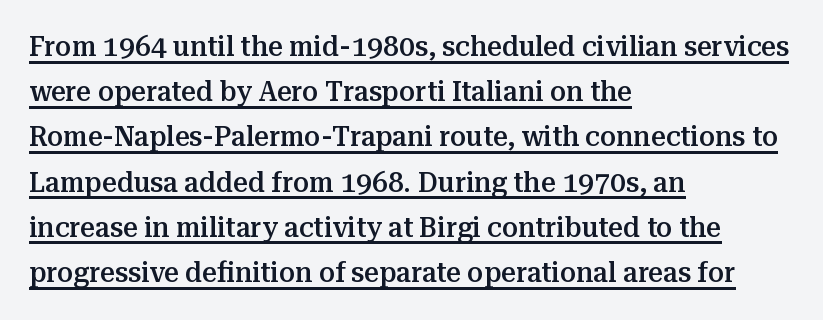
Letterform terminals end in serifs throughout the passage. The space between consecutive lines is moderate. The text block is weighted toward the left margin, trailing off unevenly rightward. Proportional: the letters do not fall into vertical columns. Does the lettering tilt? It doesn't — this is upright.
